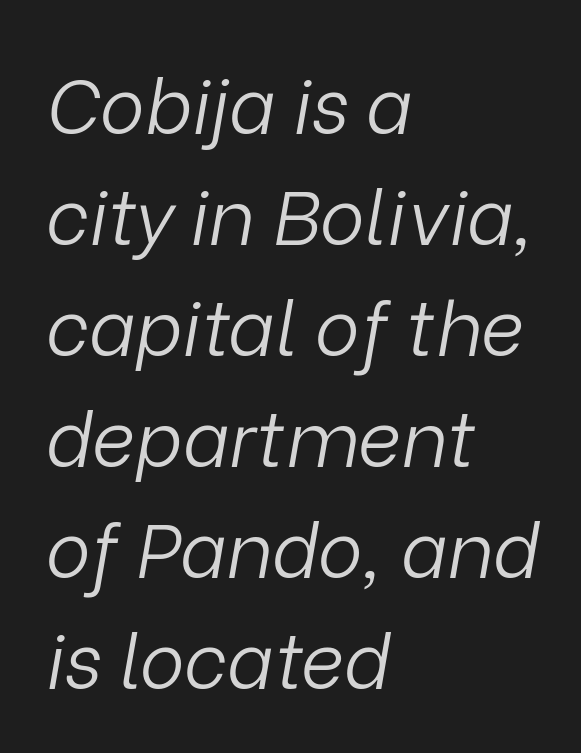
The image shows 76 px light type, italic (leaning right); set left-aligned, normal line spacing (1.46x), normal letter spacing, not underlined; low stroke contrast and a medium x-height.
